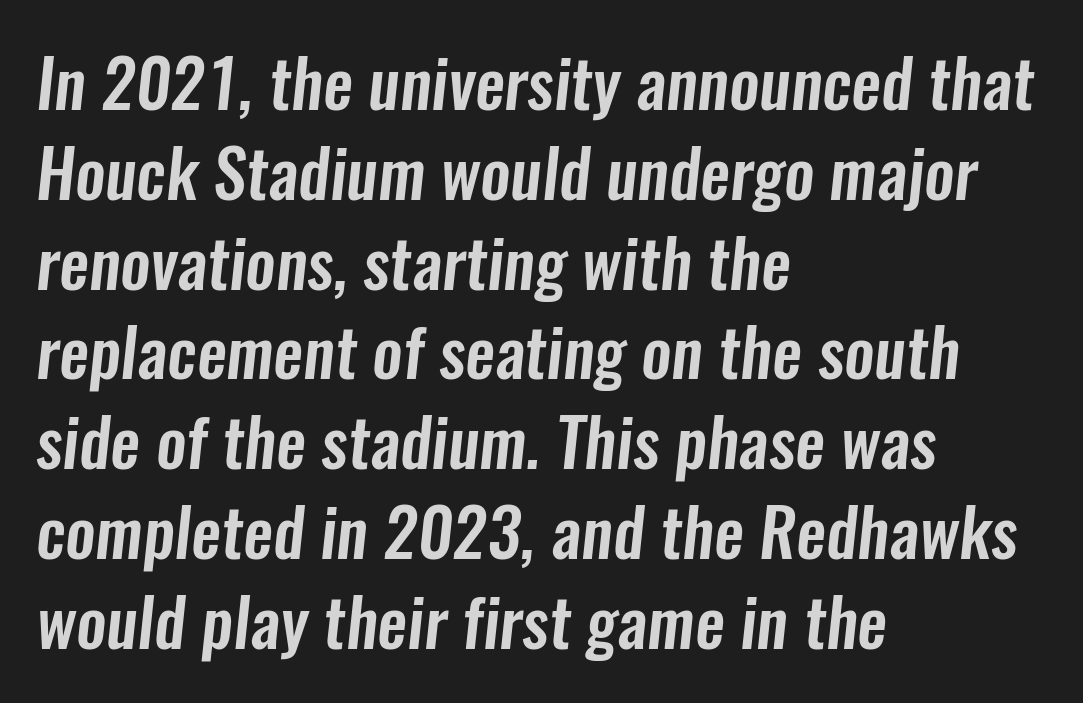
Think of a printed novel: that variable character pitch is what you see here. Font category for this specimen: sans-serif. The letters sit at their default tracking, neither squeezed nor spread. The rendering anchors every line to the left-hand side.
